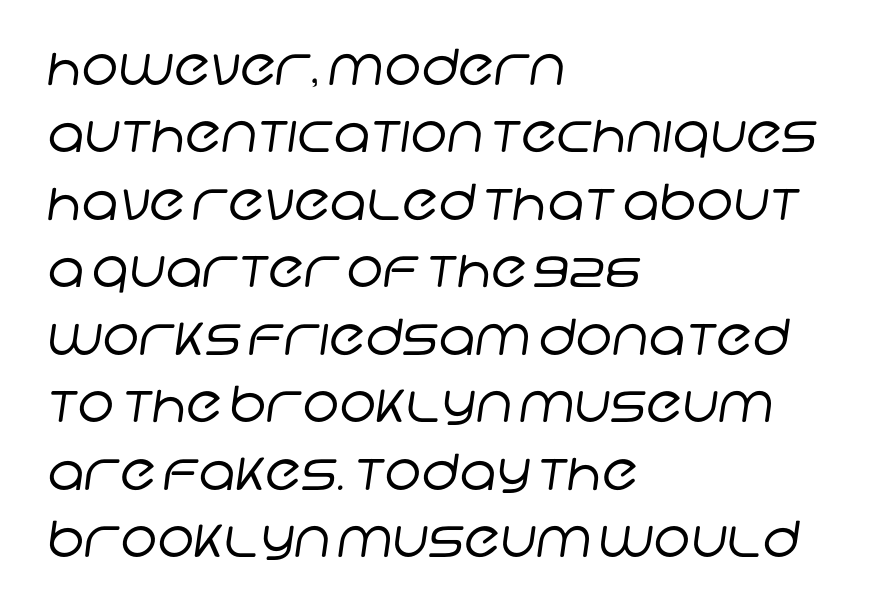
The image shows 50 px regular-weight sans-serif type; set left-aligned, normal line spacing (1.35x), normal letter spacing, not underlined; low stroke contrast and a large x-height.
